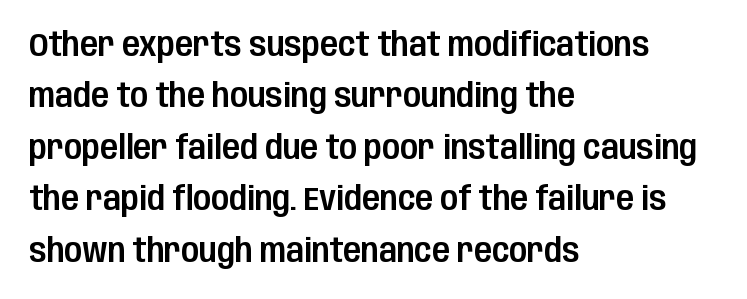
{"serif": "no", "italic": "no", "width": "condensed", "stroke_contrast": "low", "x_height": "large", "monospaced": "no", "underline": "no", "align": "left", "line_spacing": "normal", "line_spacing_ratio": 1.56, "letter_spacing": "normal", "letter_spacing_em": 0.0, "glyph_px": 33}
